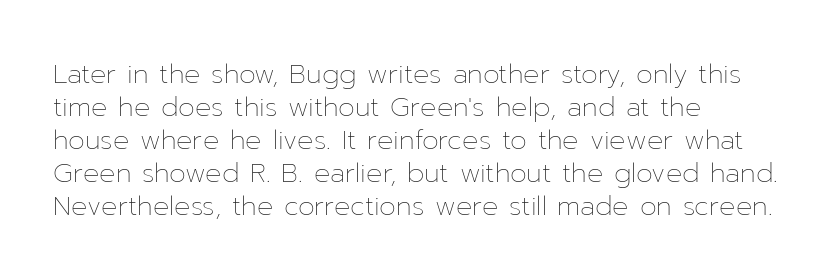
The type sits square on the baseline with zero lean. All the whitespace from short lines collects on the right. Students, note that the glyphs here touch the page at normal intervals. Weight class: somewhere from thin through regular. The foot of each line stays bare and open.
